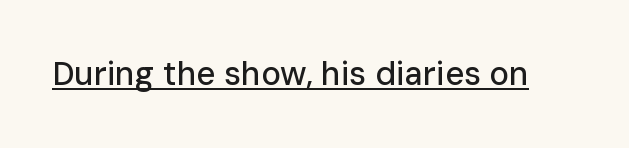
The image shows 33 px sans-serif type, upright; set normal letter spacing, underlined; low stroke contrast and a medium x-height.
